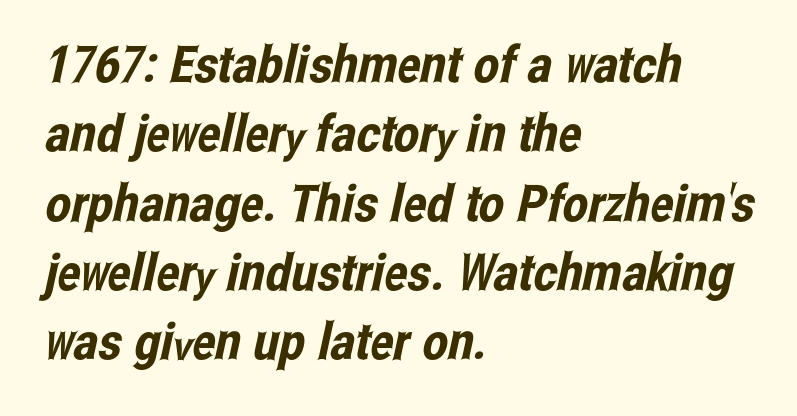
The image shows 51 px condensed sans-serif type; set left-aligned, normal line spacing (1.36x), normal letter spacing, not underlined; low stroke contrast and a medium x-height.
